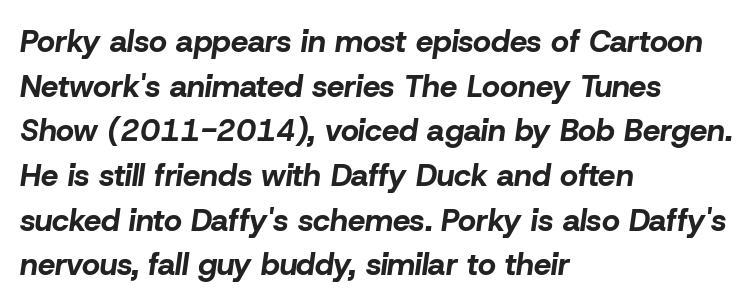
{"italic": "yes", "lean": "right", "slant_degrees": 8, "bold": "yes", "weight": "bold", "width": "normal", "stroke_contrast": "low", "x_height": "medium", "monospaced": "no", "underline": "no", "align": "left", "line_spacing": "normal", "line_spacing_ratio": 1.44, "letter_spacing": "normal", "letter_spacing_em": 0.0, "glyph_px": 31}
